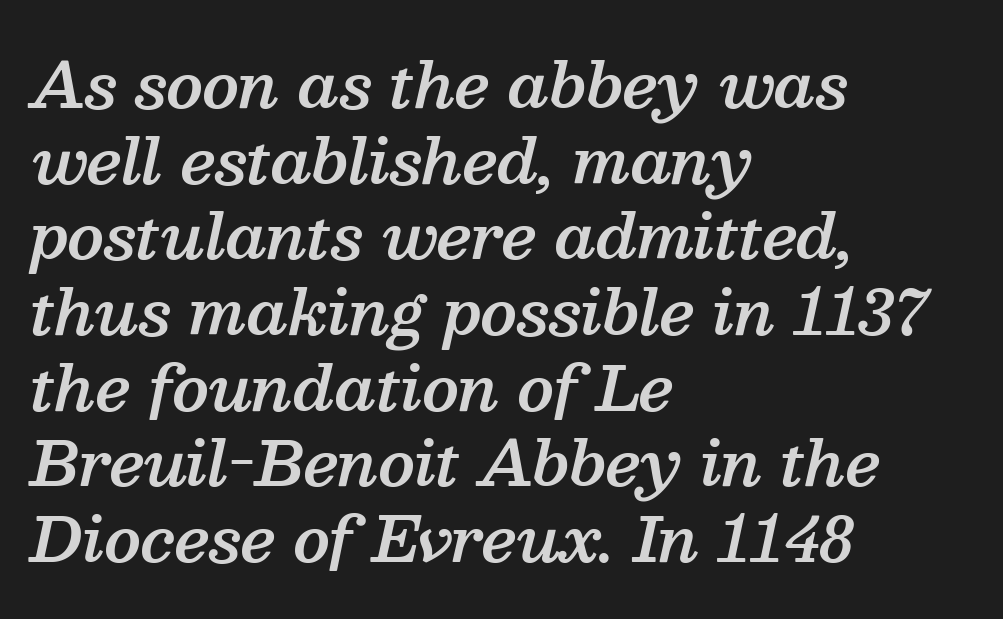
{"serif": "yes", "italic": "yes", "lean": "right", "slant_degrees": 13, "bold": "semi", "weight": "semibold", "width": "normal", "stroke_contrast": "medium", "x_height": "medium", "monospaced": "no", "underline": "no", "align": "left", "line_spacing_ratio": 1.24, "letter_spacing": "normal", "letter_spacing_em": 0.0, "glyph_px": 61}
